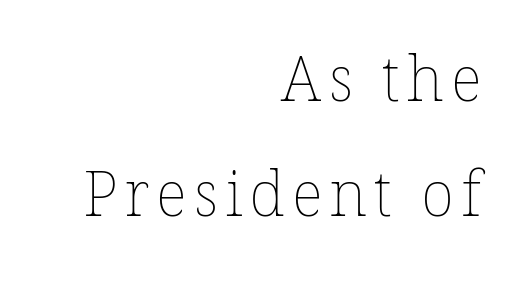
The image shows 62 px thin type; set right-aligned, line spacing 1.85x, not underlined; low stroke contrast and a medium x-height.
